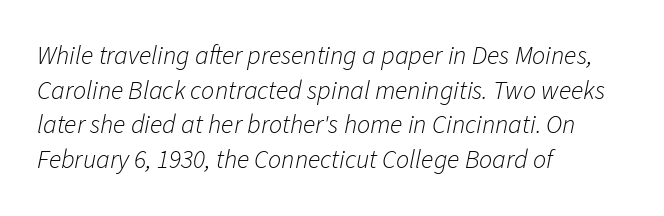
{"italic": "yes", "lean": "right", "slant_degrees": 11, "bold": "no", "underline": "no", "align": "left", "line_spacing": "normal", "line_spacing_ratio": 1.33, "letter_spacing": "normal", "letter_spacing_em": 0.0, "glyph_px": 26}
